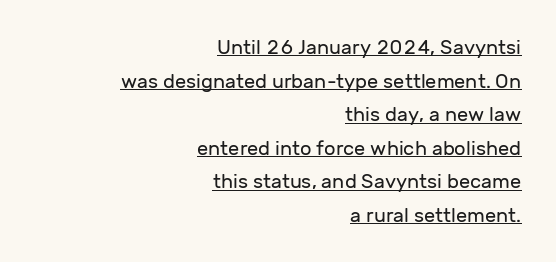
{"italic": "no", "bold": "no", "underline": "yes", "align": "right", "line_spacing": "normal", "line_spacing_ratio": 1.68, "letter_spacing": "normal", "letter_spacing_em": 0.0, "glyph_px": 20}
